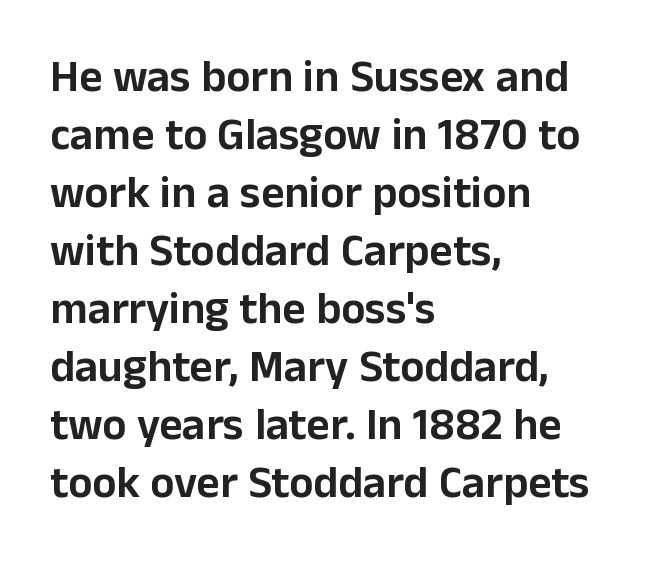
The image shows 45 px sans-serif type, upright; set left-aligned, normal line spacing (1.29x), normal letter spacing, not underlined; low stroke contrast and a medium x-height.
